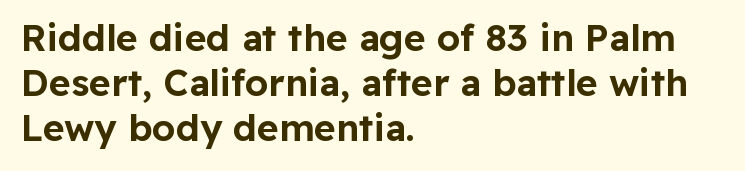
{"serif": "no", "italic": "no", "width": "normal", "stroke_contrast": "low", "x_height": "medium", "monospaced": "no", "underline": "no", "align": "left", "line_spacing_ratio": 1.22, "letter_spacing": "normal", "letter_spacing_em": 0.0, "glyph_px": 37}
